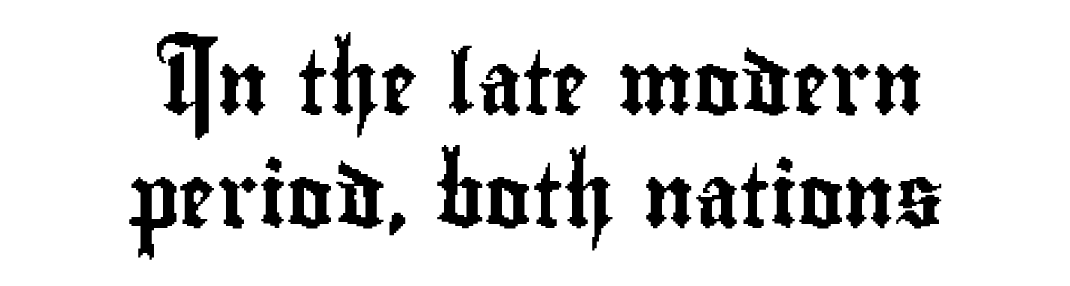
Q: Is the text italic (slanted)? A: No, it is upright.
Q: Is the typeface a serif or a sans-serif typeface? A: Sans-serif.
Q: Is the text underlined? A: No.
Q: How is the paragraph aligned? A: Centered.
Q: Is the spacing between letters normal or unusually wide? A: Normal.
Q: Width (condensed, normal, or wide)? A: Condensed.
Q: Stroke contrast? A: Low.
Q: x-height? A: Small.
Q: Monospaced? A: No.
